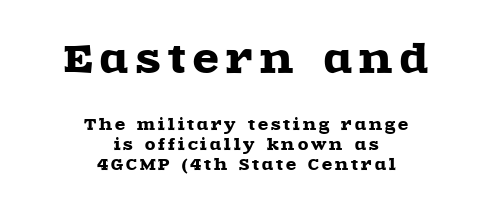
Q: Is the text italic (slanted)? A: No, it is upright.
Q: Is the typeface a serif or a sans-serif typeface? A: Serif.
Q: Is the text underlined? A: No.
Q: How is the paragraph aligned? A: Centered.
Q: Is the spacing between letters normal or unusually wide? A: Unusually wide.
Q: Is the spacing between lines tight, normal or loose? A: Normal.
Q: Which block of text is set in a larger size, the first (top) or the second (bottom)? A: The first (top) one.
Q: Width (condensed, normal, or wide)? A: Wide.
Q: x-height? A: Large.
Q: Monospaced? A: No.
